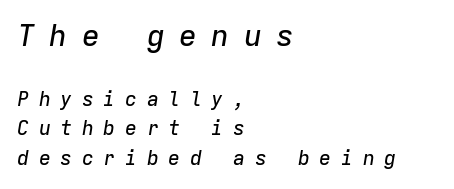
{"italic": "yes", "lean": "right", "slant_degrees": 9, "width": "normal", "stroke_contrast": "low", "x_height": "medium", "monospaced": "yes", "underline": "no", "align": "left", "line_spacing": "normal", "line_spacing_ratio": 1.49, "letter_spacing": "wide", "letter_spacing_em": 0.48, "larger_block": "first", "size_ratio": 1.5, "glyph_px": 30}
